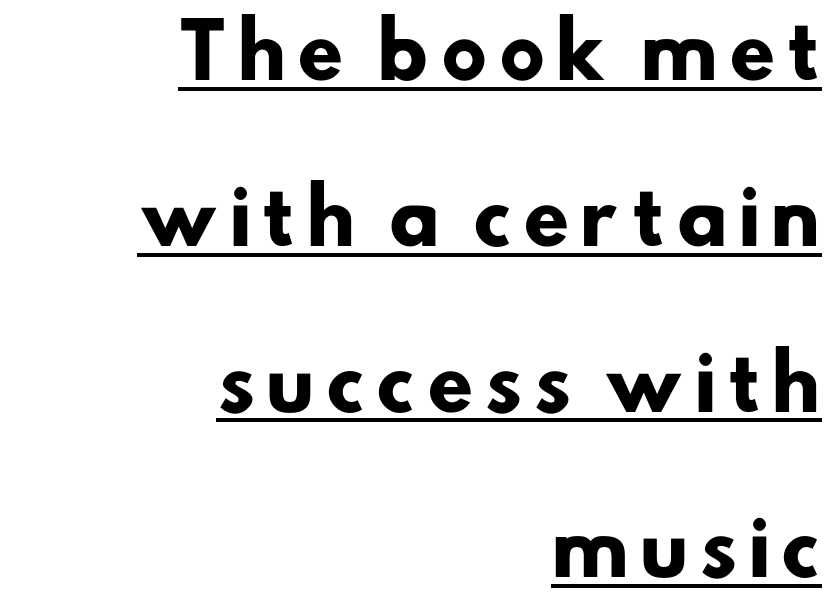
Q: Is the text bold? A: Yes.
Q: Is the typeface a serif or a sans-serif typeface? A: Sans-serif.
Q: Is the text underlined? A: Yes.
Q: How is the paragraph aligned? A: Right-aligned.
Q: Is the spacing between lines tight, normal or loose? A: Loose.
Q: Width (condensed, normal, or wide)? A: Normal.
Q: Stroke contrast? A: Low.
Q: x-height? A: Small.
Q: Monospaced? A: No.
